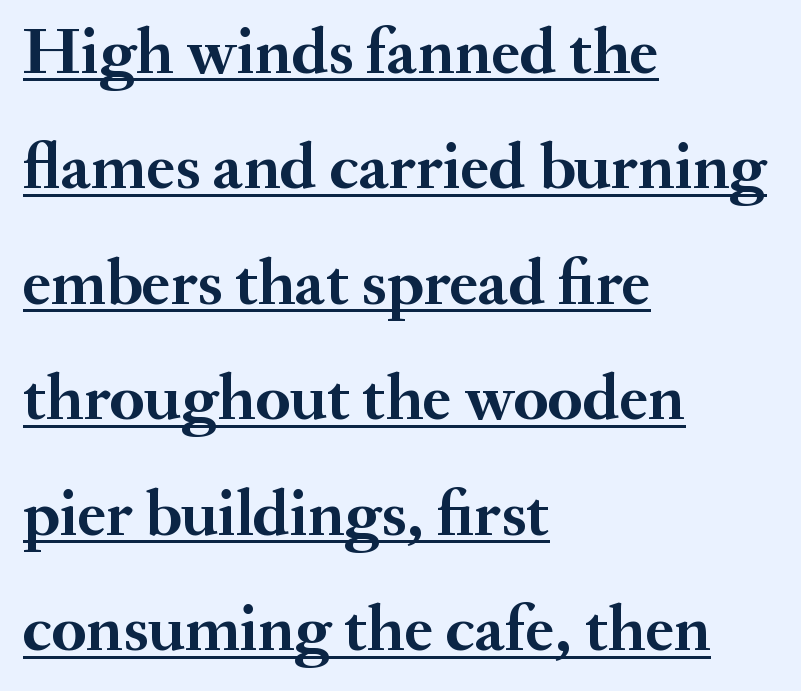
Casual observation: everything's shoved over to the left. The typography opts for an upright posture over an oblique one. Regarding serifs, this sample has them. The horizontal fit of the characters is conventional and even. Thick stems and heavy bowls — unmistakably bold.
